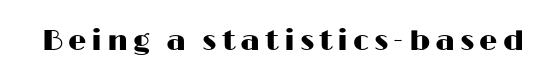
Words float on clear page, feet unadorned. Observe the absence of serifs on each vertical stroke in this sample. These lines are rendered in a variable-pitch font. When letters stand straight like this, we call the style roman or upright.
